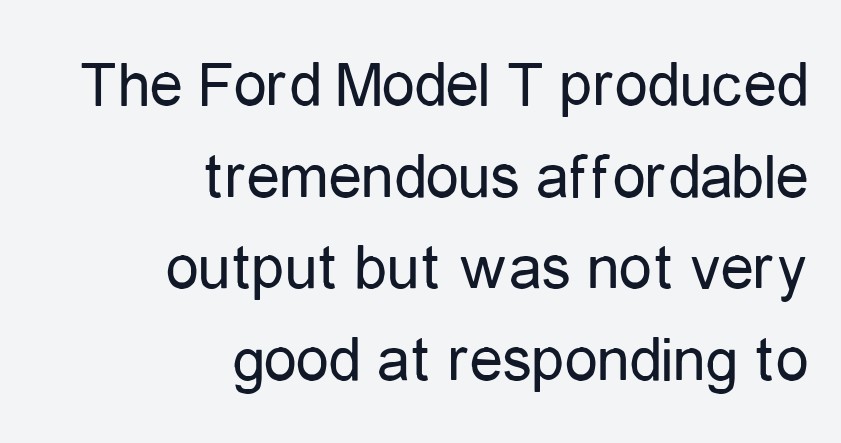
Q: Is the text bold? A: No.
Q: Is the text italic (slanted)? A: No, it is upright.
Q: Is the typeface a serif or a sans-serif typeface? A: Sans-serif.
Q: Is the text underlined? A: No.
Q: How is the paragraph aligned? A: Right-aligned.
Q: Is the spacing between letters normal or unusually wide? A: Normal.
Q: Is the spacing between lines tight, normal or loose? A: Normal.
Q: Width (condensed, normal, or wide)? A: Condensed.
Q: Stroke contrast? A: Low.
Q: x-height? A: Medium.
Q: Monospaced? A: No.
